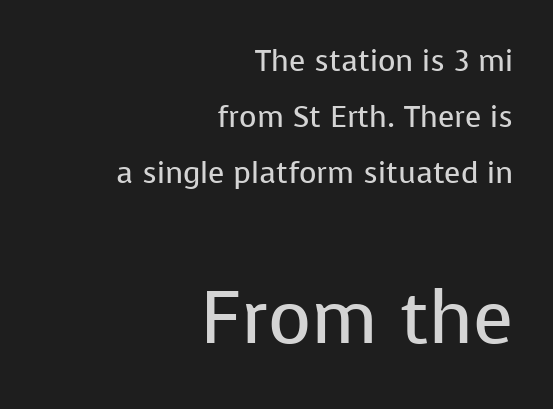
Q: Is the text bold? A: No.
Q: Is the text italic (slanted)? A: No, it is upright.
Q: Is the typeface a serif or a sans-serif typeface? A: Sans-serif.
Q: Is the text underlined? A: No.
Q: How is the paragraph aligned? A: Right-aligned.
Q: Is the spacing between letters normal or unusually wide? A: Normal.
Q: Which block of text is set in a larger size, the first (top) or the second (bottom)? A: The second (bottom) one.
Q: Width (condensed, normal, or wide)? A: Normal.
Q: Stroke contrast? A: Low.
Q: x-height? A: Medium.
Q: Monospaced? A: No.
